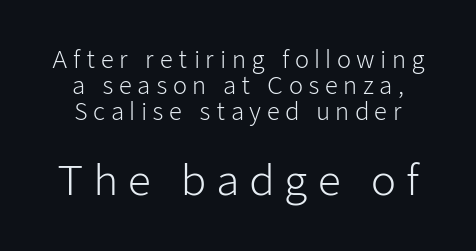
Q: Is the text bold? A: No.
Q: Is the text italic (slanted)? A: No, it is upright.
Q: Is the typeface a serif or a sans-serif typeface? A: Sans-serif.
Q: Is the text underlined? A: No.
Q: Is the spacing between letters normal or unusually wide? A: Unusually wide.
Q: Is the spacing between lines tight, normal or loose? A: Tight.
Q: Which block of text is set in a larger size, the first (top) or the second (bottom)? A: The second (bottom) one.
Q: Width (condensed, normal, or wide)? A: Normal.
Q: Stroke contrast? A: Low.
Q: x-height? A: Medium.
Q: Monospaced? A: No.
